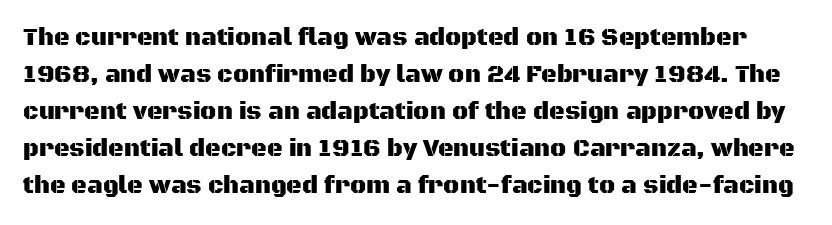
The lines sit at an ordinary, default distance from one another. Each row of text sits above clean, open space. This sample uses plain, unmodified letter spacing. The typography opts for an upright posture over an oblique one.
